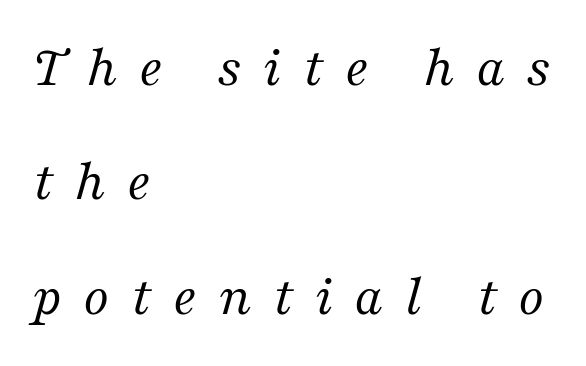
{"serif": "yes", "italic": "yes", "lean": "right", "slant_degrees": 16, "bold": "no", "weight": "regular", "width": "normal", "stroke_contrast": "medium", "x_height": "medium", "monospaced": "no", "underline": "no", "align": "left", "line_spacing": "loose", "line_spacing_ratio": 1.97, "letter_spacing": "wide", "letter_spacing_em": 0.37, "glyph_px": 58}
